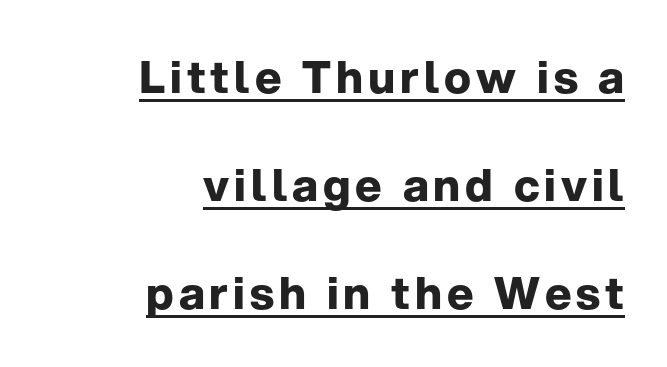
Q: Is the text bold? A: Yes.
Q: Is the text italic (slanted)? A: No, it is upright.
Q: Is the typeface a serif or a sans-serif typeface? A: Sans-serif.
Q: Is the text underlined? A: Yes.
Q: How is the paragraph aligned? A: Right-aligned.
Q: Is the spacing between lines tight, normal or loose? A: Loose.
Q: Width (condensed, normal, or wide)? A: Normal.
Q: Stroke contrast? A: Low.
Q: x-height? A: Medium.
Q: Monospaced? A: No.
